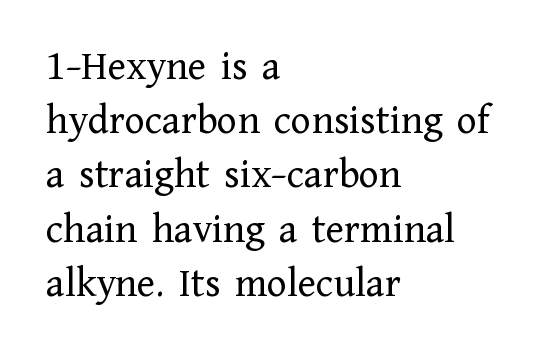
A typesetter would call this proportional, since set widths differ per character. The words here are not underlined. Leading: standard. Is there any slant? The stems are plumb. Each letter's strokes conclude with small projecting serifs. These lines stack with their left ends in a neat column.
